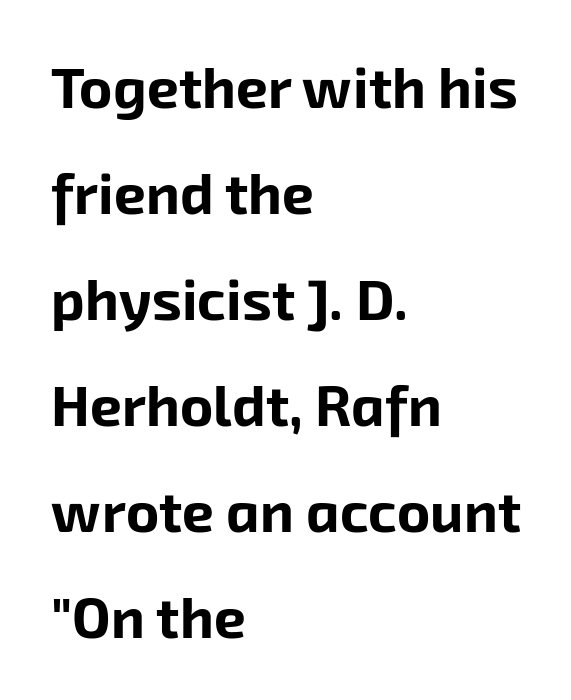
The image shows 57 px bold sans-serif type; set left-aligned, line spacing 1.86x, normal letter spacing, not underlined; low stroke contrast and a medium x-height.
